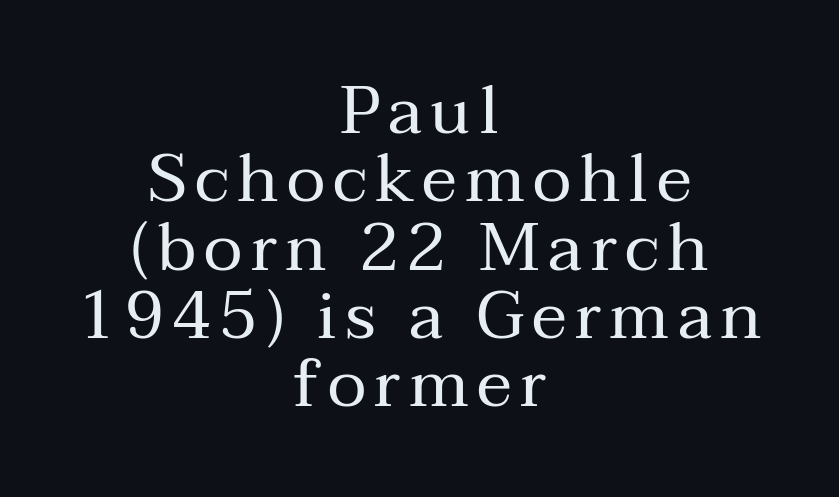
The image shows 67 px regular-weight serif type, upright; set centered, tight line spacing (1.02x), not underlined; medium stroke contrast and a medium x-height.
